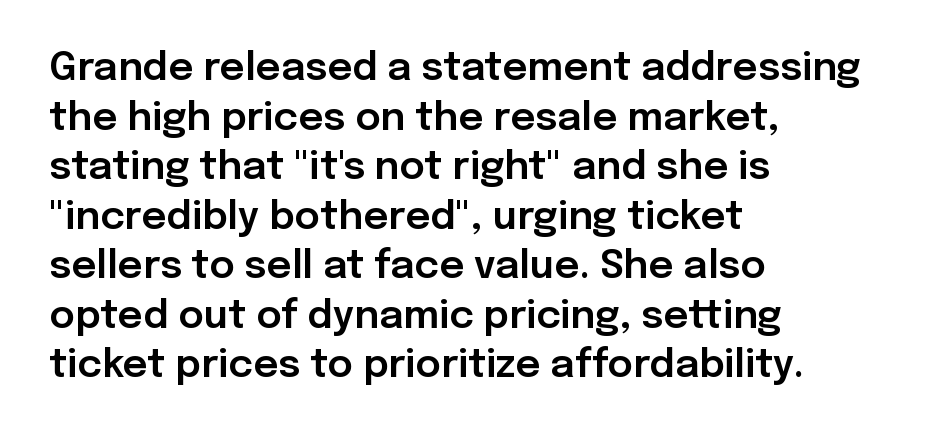
Q: Is the text italic (slanted)? A: No, it is upright.
Q: Is the typeface a serif or a sans-serif typeface? A: Sans-serif.
Q: Is the text underlined? A: No.
Q: How is the paragraph aligned? A: Left-aligned.
Q: Is the spacing between letters normal or unusually wide? A: Normal.
Q: Is the spacing between lines tight, normal or loose? A: Normal.
Q: Width (condensed, normal, or wide)? A: Normal.
Q: Stroke contrast? A: Low.
Q: x-height? A: Medium.
Q: Monospaced? A: No.
